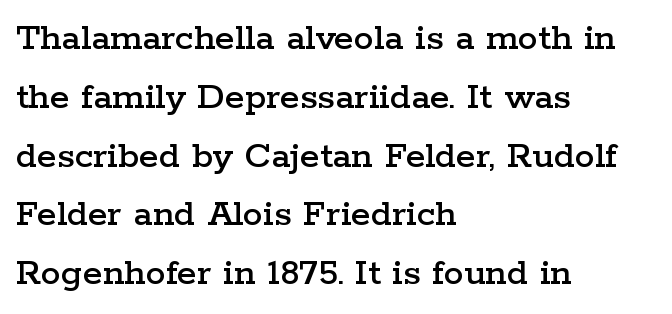
Horizontally, the lines are justified to the leading edge only. Underlining? Definitely not there. The lettering stays uniformly vertical, giving the passage a roman look. The face used here is rendered with its standard letterfit. Here the designer chose a conventional face with non-uniform glyph widths. The characters display serif detailing at their extremities.
